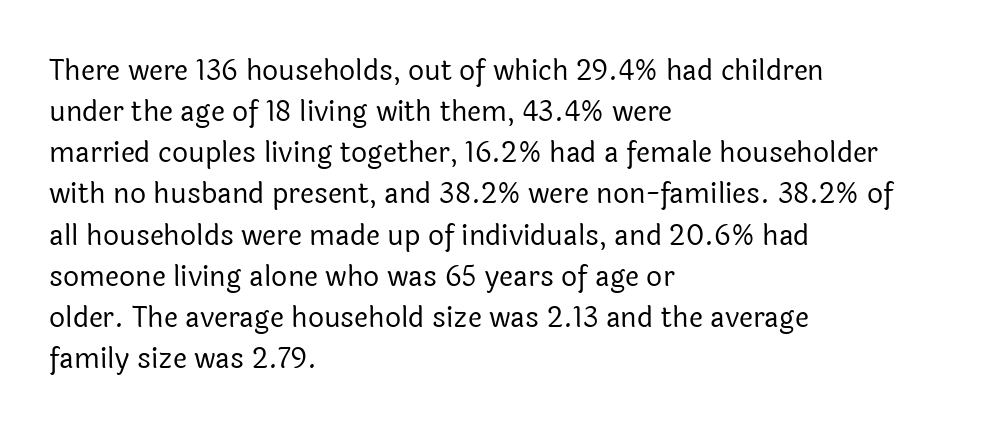
The image shows 28 px regular-weight sans-serif type, upright; set left-aligned, normal line spacing (1.47x), normal letter spacing, not underlined; a medium x-height.
